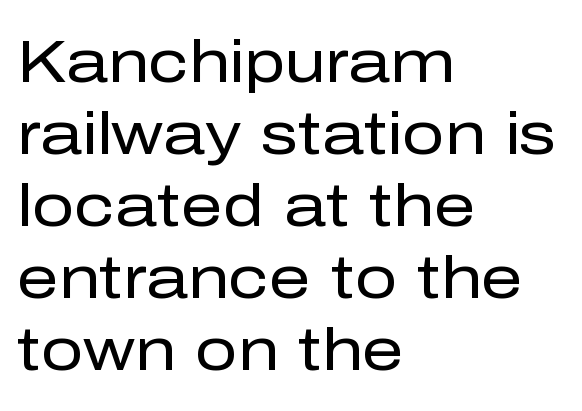
Q: Is the text bold? A: No.
Q: Is the text italic (slanted)? A: No, it is upright.
Q: Is the typeface a serif or a sans-serif typeface? A: Sans-serif.
Q: Is the text underlined? A: No.
Q: How is the paragraph aligned? A: Left-aligned.
Q: Is the spacing between letters normal or unusually wide? A: Normal.
Q: Width (condensed, normal, or wide)? A: Normal.
Q: Stroke contrast? A: Low.
Q: x-height? A: Medium.
Q: Monospaced? A: No.
